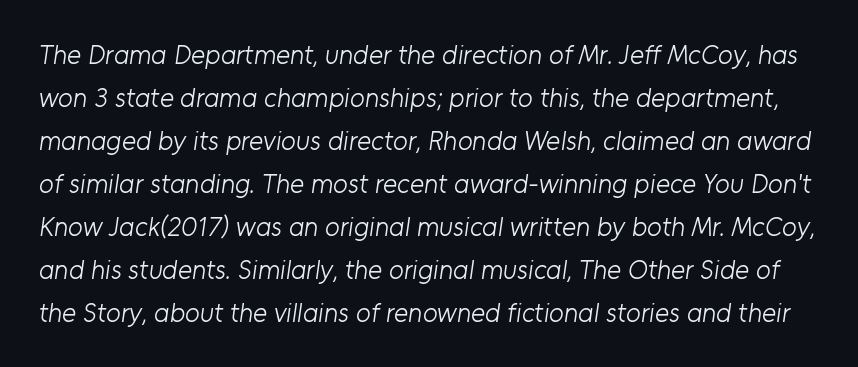
Regular leading. Unmarked baselines from the first word to the last. Does extra space separate the letters? No, they use regular spacing. Stroke thickness stays within the range of a standard reading face or lighter.
